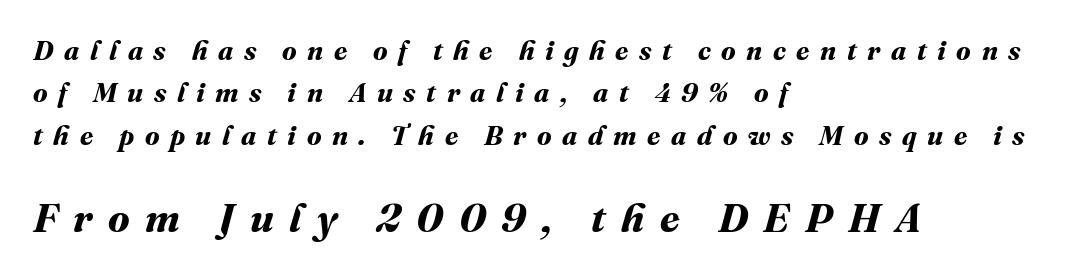
Q: Is the text bold? A: Yes.
Q: Is the text underlined? A: No.
Q: How is the paragraph aligned? A: Left-aligned.
Q: Is the spacing between letters normal or unusually wide? A: Unusually wide.
Q: Is the spacing between lines tight, normal or loose? A: Normal.
Q: Which block of text is set in a larger size, the first (top) or the second (bottom)? A: The second (bottom) one.
Q: Width (condensed, normal, or wide)? A: Normal.
Q: Stroke contrast? A: Medium.
Q: x-height? A: Medium.
Q: Monospaced? A: No.
